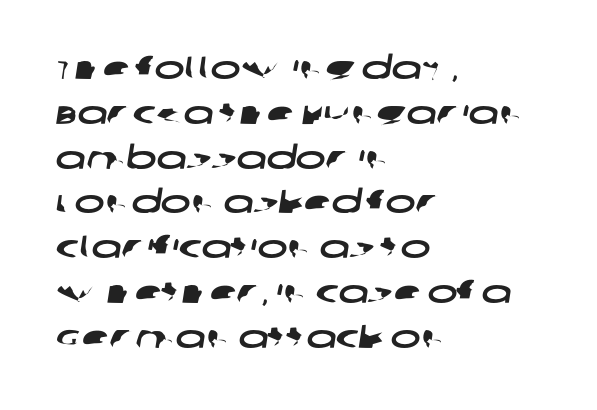
Characters follow at the spacing the type designer built in. The rows are spaced the way most documents space them. The lines are quadded left. This is sans-serif lettering, the kind often seen on screens and signage.
